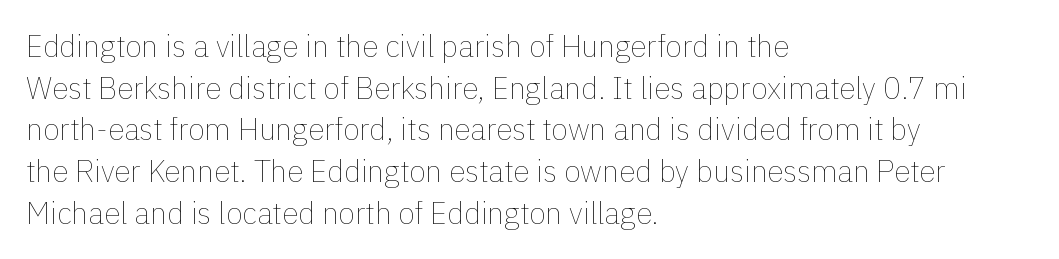
The words here are not underlined. Normally led — the rows are evenly, conventionally spaced. Quick note: not italic, upright. The rendering anchors every line to the left-hand side.
